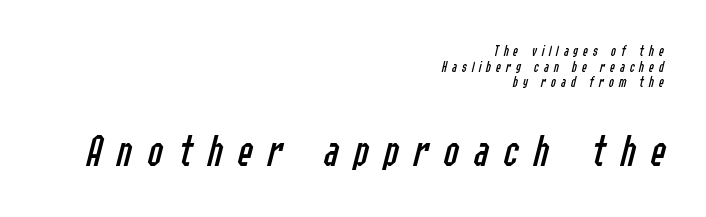
The image shows 46 px regular-weight, condensed type, italic (leaning right); set right-aligned, tight line spacing (1.04x), unusually wide letter spacing (+0.32 em), not underlined; the second (bottom) block is 3.07x larger; low stroke contrast and a medium x-height.
